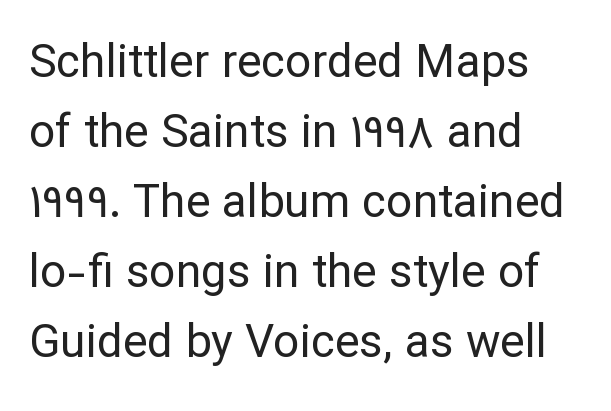
The image shows 46 px regular-weight sans-serif type, upright; set left-aligned, normal line spacing (1.52x), normal letter spacing, not underlined; low stroke contrast and a medium x-height.
